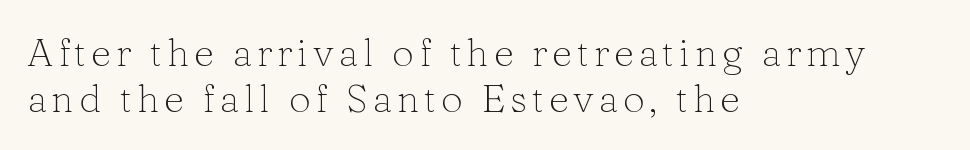
The image shows 39 px light serif type, upright; set left-aligned, line spacing 1.19x, not underlined; low stroke contrast and a medium x-height.
